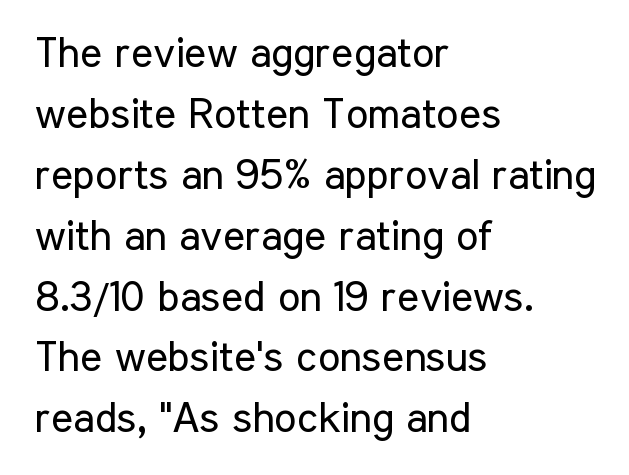
Q: Is the text bold? A: No.
Q: Is the text italic (slanted)? A: No, it is upright.
Q: Is the typeface a serif or a sans-serif typeface? A: Sans-serif.
Q: Is the text underlined? A: No.
Q: How is the paragraph aligned? A: Left-aligned.
Q: Is the spacing between letters normal or unusually wide? A: Normal.
Q: Is the spacing between lines tight, normal or loose? A: Normal.
Q: Width (condensed, normal, or wide)? A: Condensed.
Q: Stroke contrast? A: Low.
Q: x-height? A: Medium.
Q: Monospaced? A: No.
